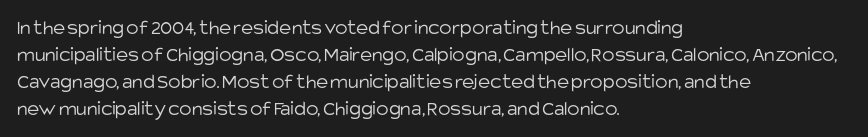
{"italic": "no", "bold": "no", "underline": "no", "align": "left", "line_spacing": "normal", "line_spacing_ratio": 1.28, "letter_spacing": "normal", "letter_spacing_em": 0.0, "glyph_px": 21}
